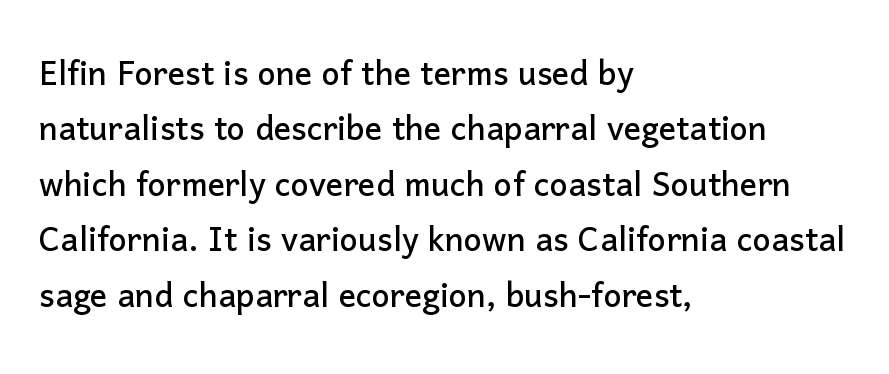
The lettering stays uniformly vertical, giving the passage a roman look. Glyph-to-glyph distance matches everyday printed text. Baseline-to-baseline distance is the conventional proportion of letter height. The passage shown is typed in a proportional face where columns would drift.
